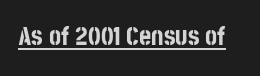
The image shows 26 px bold type, upright; set normal letter spacing, underlined.
